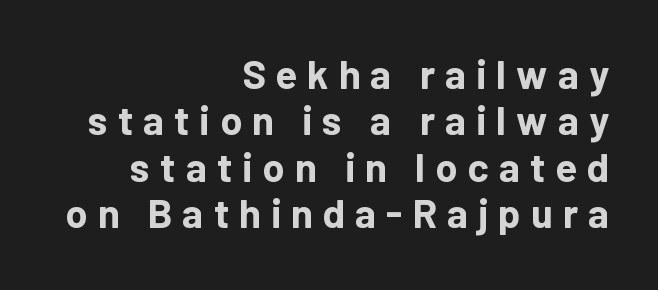
The zone under the glyphs is completely vacant. Display-style spreading of the glyphs; the letterfit is very open. Font category for this specimen: sans-serif. Where is the straight margin? On the right. On the weight axis this lands at bold, roughly 700. Every stem runs plumb, perpendicular to the baseline.
